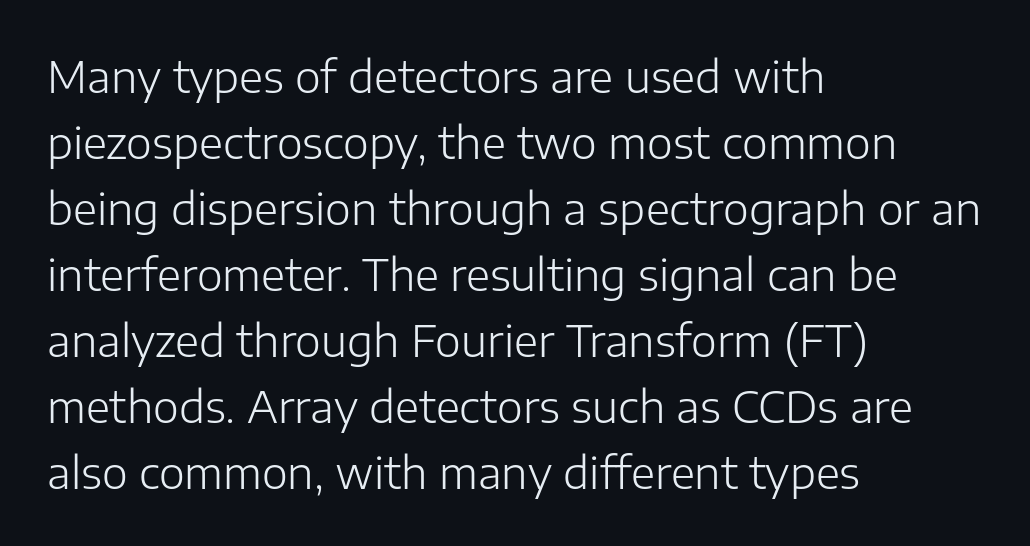
The image shows 44 px light sans-serif type, upright; set left-aligned, normal line spacing (1.5x), normal letter spacing, not underlined; low stroke contrast and a medium x-height.
